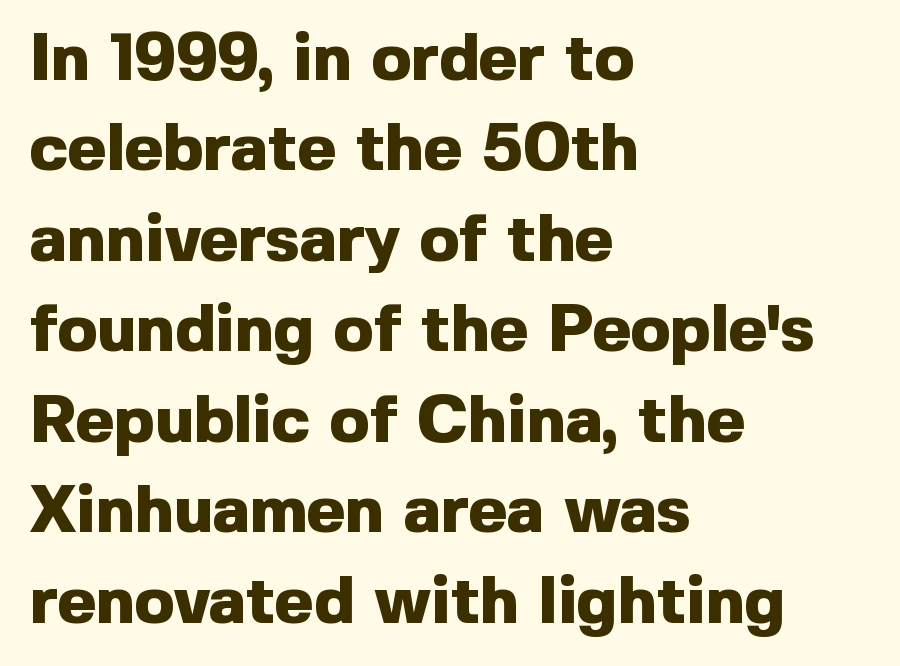
The font family rendered here belongs to the sans-serif group. Whoever set this chose a conventional vertical rhythm. The passage is arranged the way most books set body copy — flush left. Students, note that the glyphs here touch the page at normal intervals. Weight: bold. Do the letters lean? They stand straight.
